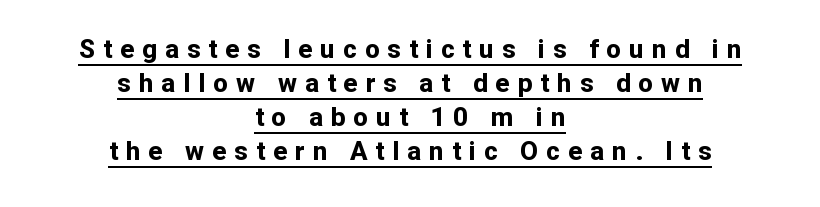
Q: Is the text bold? A: Yes.
Q: Is the text italic (slanted)? A: No, it is upright.
Q: Is the text underlined? A: Yes.
Q: How is the paragraph aligned? A: Centered.
Q: Is the spacing between letters normal or unusually wide? A: Unusually wide.
Q: Is the spacing between lines tight, normal or loose? A: Normal.
